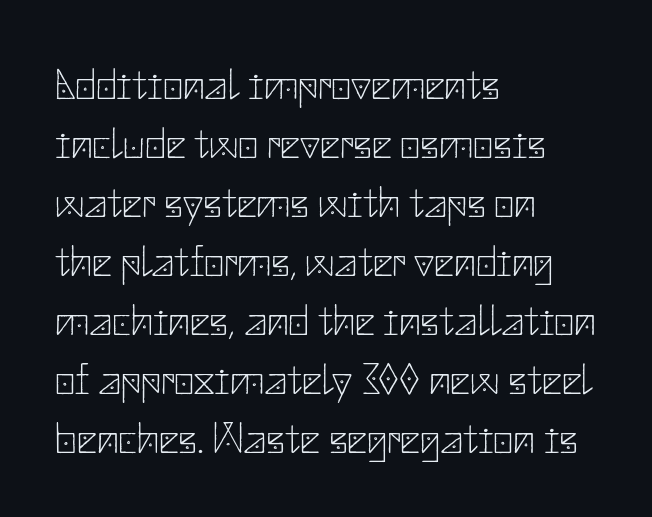
The image shows 44 px thin sans-serif type, upright; set left-aligned, normal line spacing (1.34x), normal letter spacing, not underlined; low stroke contrast and a small x-height.
